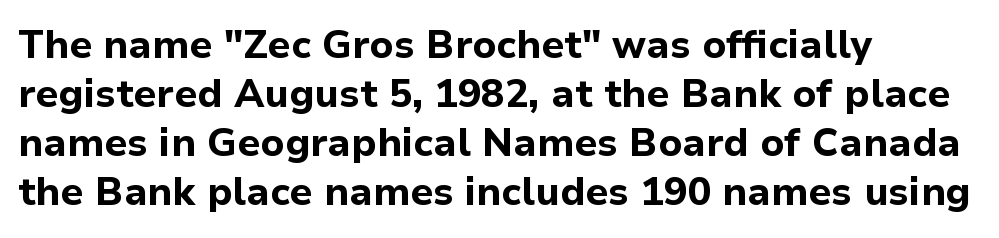
The type family on display is of the sans-serif kind. Strokes here are thick enough to call this a true bold. Short note: letters normally spaced. Quick note: underline off.
